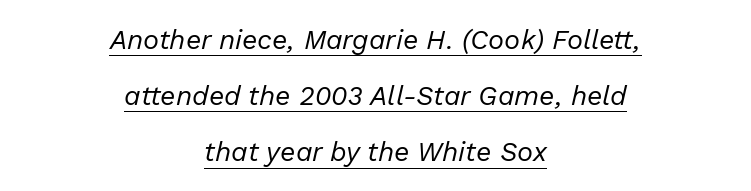
The image shows 27 px text type, italic (leaning right); set centered, loose line spacing (2.08x), normal letter spacing, underlined.
